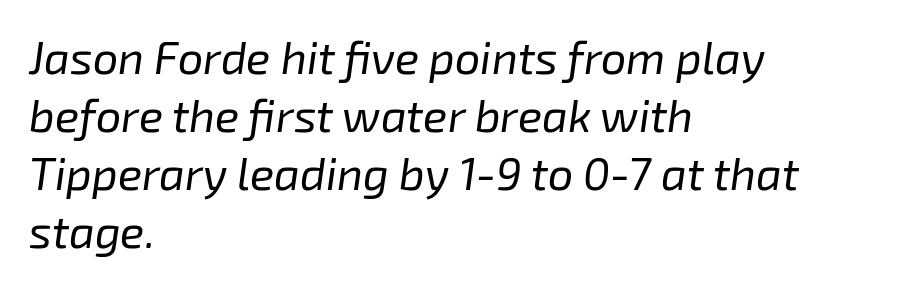
The rendering anchors every line to the left-hand side. These glyphs show unthickened strokes, regular width or finer. The face used here is rendered with its standard letterfit. Looks like regular typesetting: each glyph gets only the width it needs.
